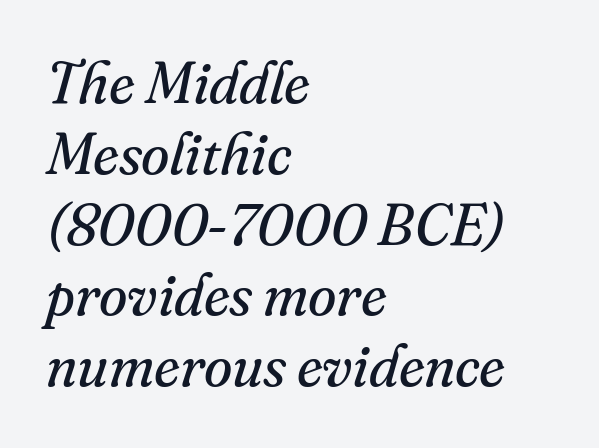
Stroke thickness stays within the range of a standard reading face or lighter. Is this a fixed-width face? No — the glyphs have proportional, varying widths. This sample uses a serif face. Look at the tracking — it's just the regular setting, nothing added.
